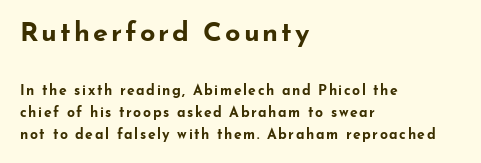
Teacher's note: observe the even left margin — that is flush-left alignment. The passage shown is not underscored anywhere. Is there much room between lines? A standard amount, neither cramped nor airy. Look at the glyph heights: the upper group is clearly the bigger setting. Strong, thick strokes mark this as bold type.
